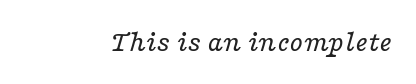
The image shows 31 px regular-weight, wide serif type, italic (leaning right); set normal letter spacing, not underlined; low stroke contrast and a medium x-height.
